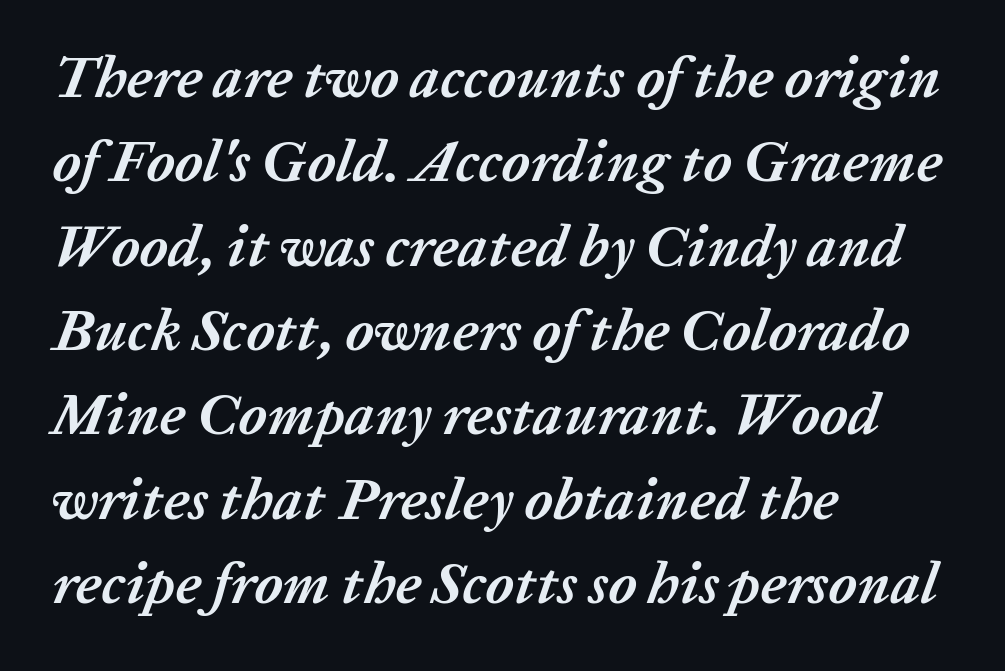
{"italic": "yes", "lean": "right", "slant_degrees": 20, "bold": "yes", "weight": "semibold", "width": "normal", "stroke_contrast": "low", "x_height": "medium", "monospaced": "no", "underline": "no", "align": "left", "line_spacing": "normal", "line_spacing_ratio": 1.43, "letter_spacing": "normal", "letter_spacing_em": 0.0, "glyph_px": 59}
